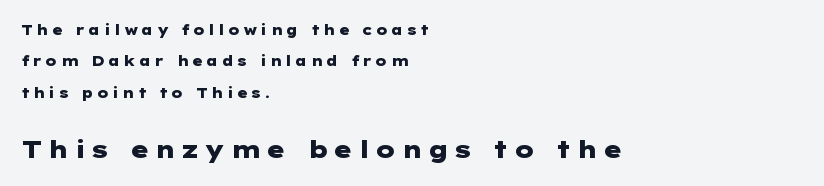
The image shows 24 px bold type, upright; set left-aligned, loose line spacing (2.24x), unusually wide letter spacing (+0.2 em), not underlined; the second (bottom) block is 1.71x larger.
